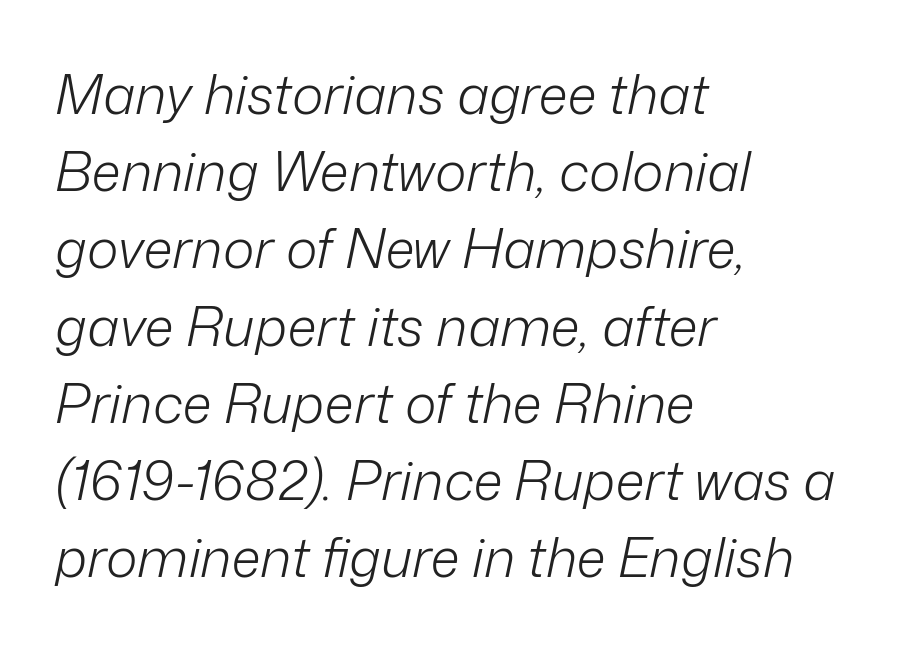
Q: Is the text bold? A: No.
Q: Is the text italic (slanted)? A: Yes, it leans right by about 12 degrees.
Q: Is the text underlined? A: No.
Q: How is the paragraph aligned? A: Left-aligned.
Q: Is the spacing between letters normal or unusually wide? A: Normal.
Q: Is the spacing between lines tight, normal or loose? A: Normal.
Q: Width (condensed, normal, or wide)? A: Normal.
Q: Stroke contrast? A: Low.
Q: x-height? A: Medium.
Q: Monospaced? A: No.
